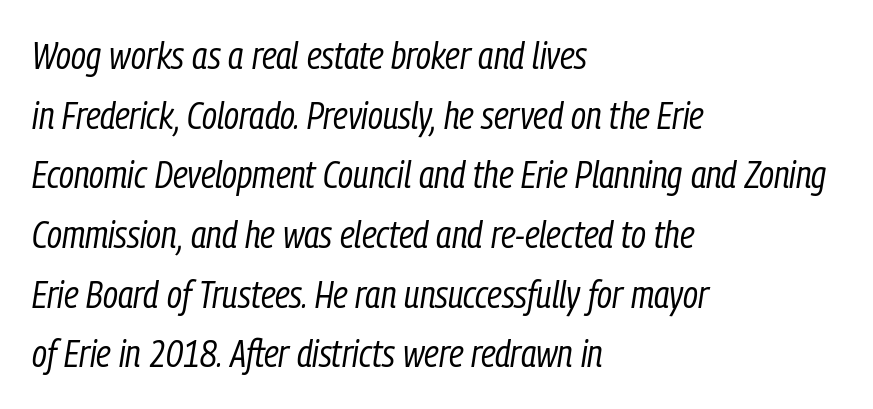
Q: Is the text bold? A: No.
Q: Is the text italic (slanted)? A: Yes, it leans right by about 9 degrees.
Q: Is the text underlined? A: No.
Q: How is the paragraph aligned? A: Left-aligned.
Q: Is the spacing between letters normal or unusually wide? A: Normal.
Q: Is the spacing between lines tight, normal or loose? A: Normal.
Q: Width (condensed, normal, or wide)? A: Condensed.
Q: Stroke contrast? A: Low.
Q: x-height? A: Medium.
Q: Monospaced? A: No.
